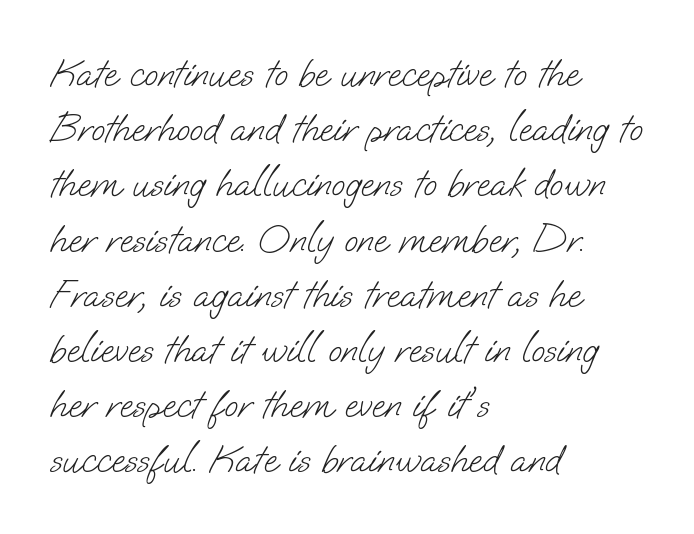
The image shows 40 px light sans-serif type; set left-aligned, normal line spacing (1.38x), normal letter spacing, not underlined; low stroke contrast and a small x-height.
